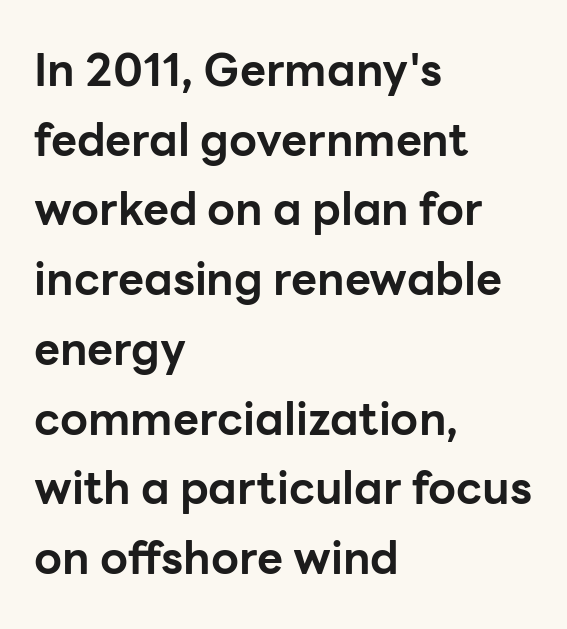
{"serif": "no", "italic": "no", "bold": "yes", "weight": "bold", "width": "normal", "stroke_contrast": "low", "x_height": "medium", "monospaced": "no", "underline": "no", "align": "left", "line_spacing": "normal", "line_spacing_ratio": 1.55, "letter_spacing": "normal", "letter_spacing_em": 0.0, "glyph_px": 45}
